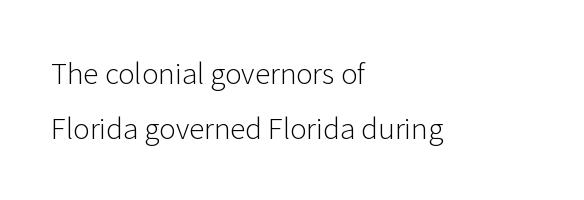
Q: Is the text bold? A: No.
Q: Is the text italic (slanted)? A: No, it is upright.
Q: Is the typeface a serif or a sans-serif typeface? A: Sans-serif.
Q: Is the text underlined? A: No.
Q: How is the paragraph aligned? A: Left-aligned.
Q: Is the spacing between letters normal or unusually wide? A: Normal.
Q: Is the spacing between lines tight, normal or loose? A: Loose.
Q: Width (condensed, normal, or wide)? A: Normal.
Q: Stroke contrast? A: Low.
Q: x-height? A: Medium.
Q: Monospaced? A: No.
